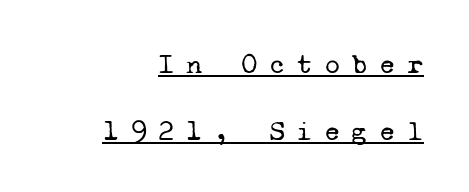
The ragged edge is on the left, which tells us the setting is flush right. What stands out about the letter spacing? Its width — letters are far apart. You could count columns in this text — the font is strictly monospaced. Widely set lines give the paragraph a tall, airy silhouette.
